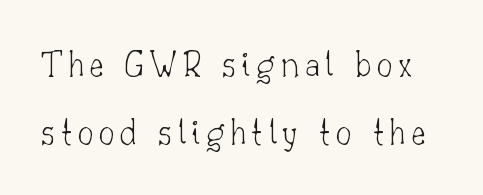
{"serif": "yes", "italic": "no", "bold": "no", "weight": "thin", "width": "normal", "stroke_contrast": "low", "x_height": "small", "monospaced": "no", "underline": "no", "line_spacing_ratio": 1.75, "glyph_px": 39}
